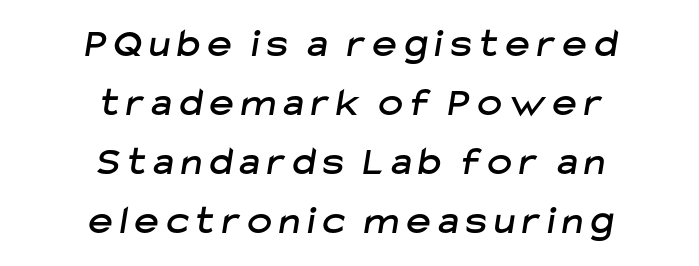
Q: Is the typeface a serif or a sans-serif typeface? A: Sans-serif.
Q: Is the text underlined? A: No.
Q: How is the paragraph aligned? A: Centered.
Q: Is the spacing between lines tight, normal or loose? A: Normal.
Q: Width (condensed, normal, or wide)? A: Normal.
Q: Stroke contrast? A: Low.
Q: x-height? A: Medium.
Q: Monospaced? A: No.
